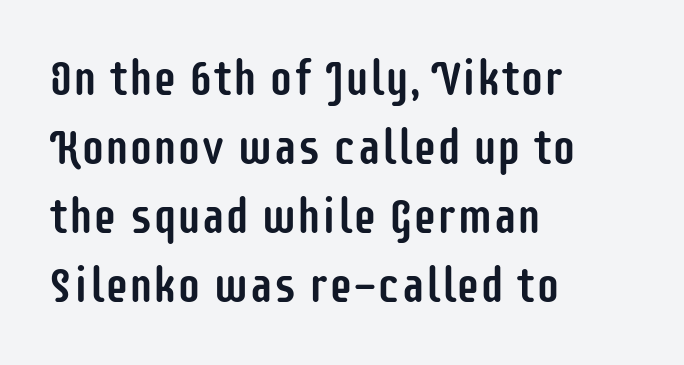
The image shows 48 px condensed sans-serif type, upright; set left-aligned, normal line spacing (1.44x), normal letter spacing, not underlined; low stroke contrast and a large x-height.
